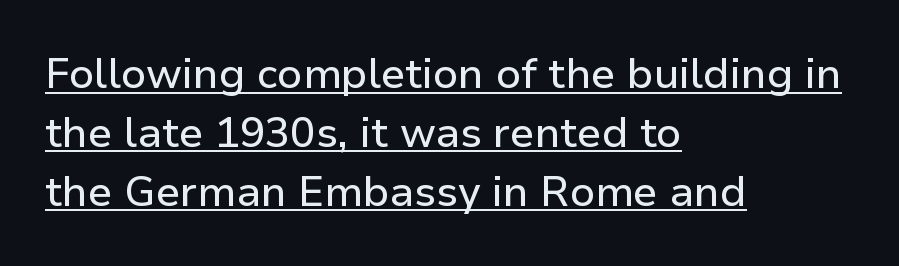
{"serif": "no", "italic": "no", "width": "normal", "stroke_contrast": "low", "x_height": "medium", "monospaced": "no", "underline": "yes", "align": "left", "line_spacing": "normal", "line_spacing_ratio": 1.4, "letter_spacing": "normal", "letter_spacing_em": 0.0, "glyph_px": 42}
